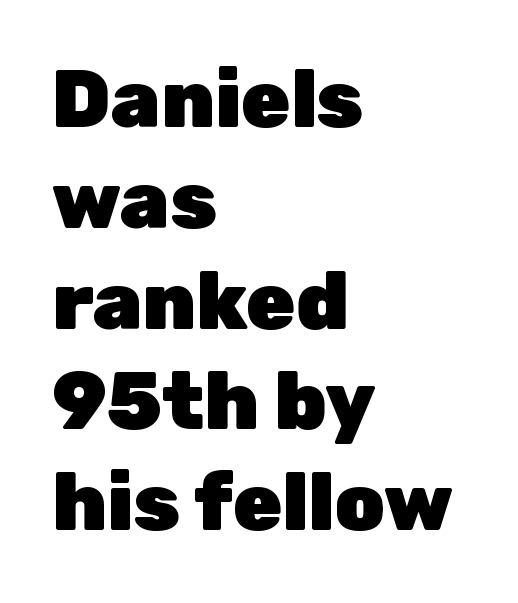
The words here are not underlined. Check where the strokes stop: nothing finishes them off — pure sans. The rendering uses natural spacing where letterforms have individual widths. The rag falls on the right side of this text block.
